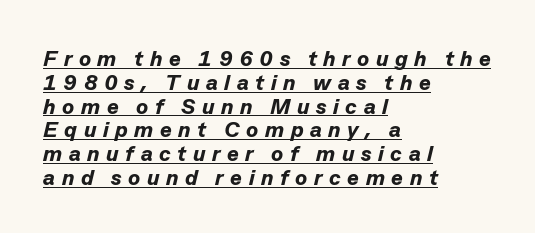
Q: Is the text bold? A: Yes.
Q: Is the text italic (slanted)? A: Yes, it leans right by about 13 degrees.
Q: Is the text underlined? A: Yes.
Q: How is the paragraph aligned? A: Left-aligned.
Q: Is the spacing between letters normal or unusually wide? A: Unusually wide.
Q: Is the spacing between lines tight, normal or loose? A: Tight.
